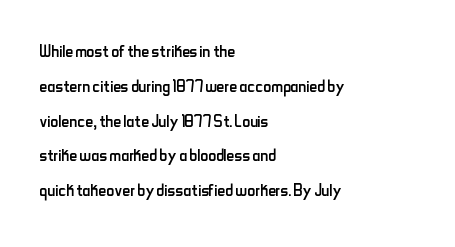
{"italic": "no", "bold": "no", "underline": "no", "align": "left", "line_spacing": "normal", "line_spacing_ratio": 1.58, "letter_spacing": "normal", "letter_spacing_em": 0.0, "glyph_px": 22}
